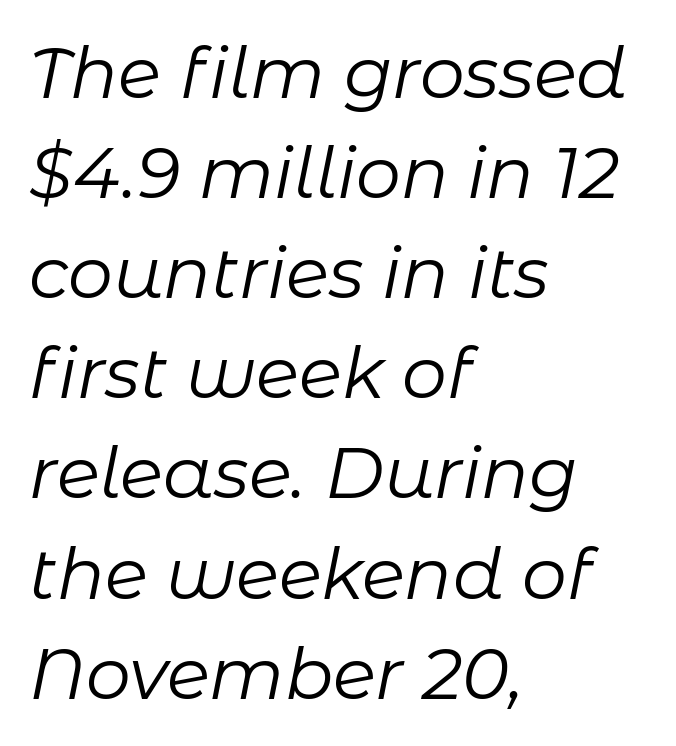
The image shows 71 px regular-weight type, italic (leaning right); set left-aligned, normal line spacing (1.41x), normal letter spacing, not underlined; low stroke contrast and a medium x-height.
